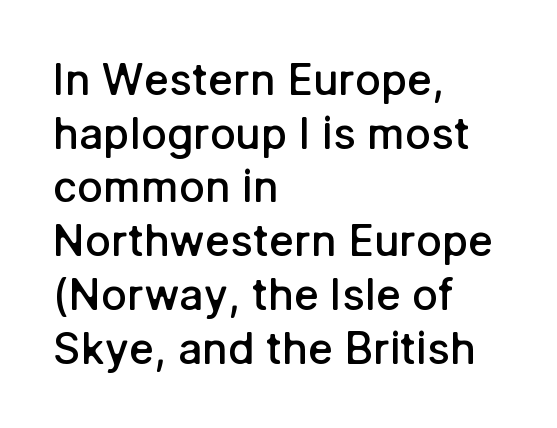
No word sits above an underline. What kind of face is this? One without serifs — a sans. Rendered with straight, roman letterforms. Compared with typical paragraphs, the rows here are spaced about the same. Compared with typical body copy, the letter spacing here is the same.
